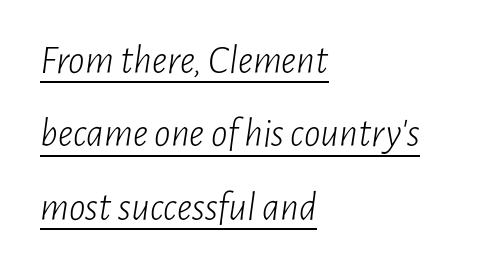
The image shows 41 px light, condensed type, italic (leaning right); set left-aligned, line spacing 1.79x, normal letter spacing, underlined; low stroke contrast and a medium x-height.
